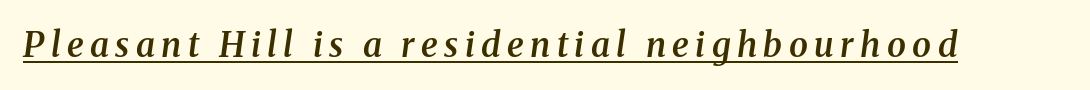
When letters slant like this, we call the style italic. Looks like regular typesetting: each glyph gets only the width it needs. Small tapered or slab feet sit at the stroke ends, so this counts as serif. Emphasis by weight is partial: semibold. Students, observe the line beneath the letters — that is underlining.
